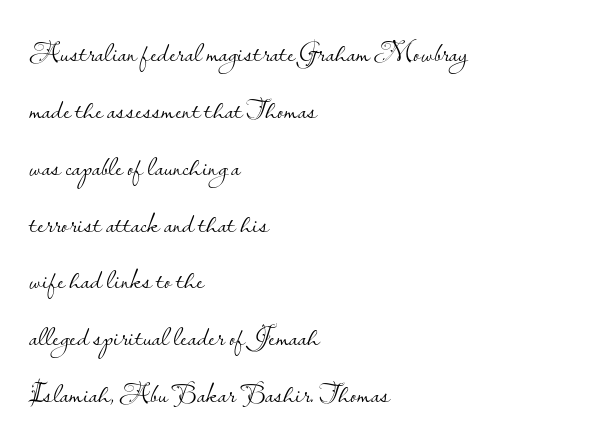
Q: Is the text bold? A: No.
Q: Is the text italic (slanted)? A: Yes.
Q: Is the typeface a serif or a sans-serif typeface? A: Sans-serif.
Q: Is the text underlined? A: No.
Q: How is the paragraph aligned? A: Left-aligned.
Q: Is the spacing between letters normal or unusually wide? A: Normal.
Q: Is the spacing between lines tight, normal or loose? A: Loose.
Q: Width (condensed, normal, or wide)? A: Normal.
Q: Stroke contrast? A: Low.
Q: x-height? A: Small.
Q: Monospaced? A: No.
